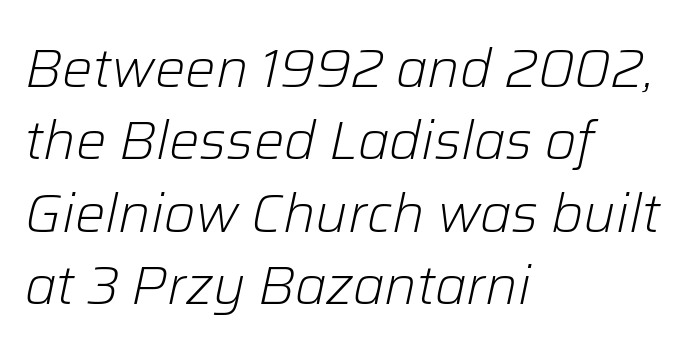
How would I describe the line gaps? Plain and ordinary. Think of a printed novel: that variable character pitch is what you see here. Nothing unusual about the tracking: characters are spaced as the font intends. This sample is left-justified, so line endings fall wherever the words run out. The baseline area is clear. A typesetter would mark this as italic.
